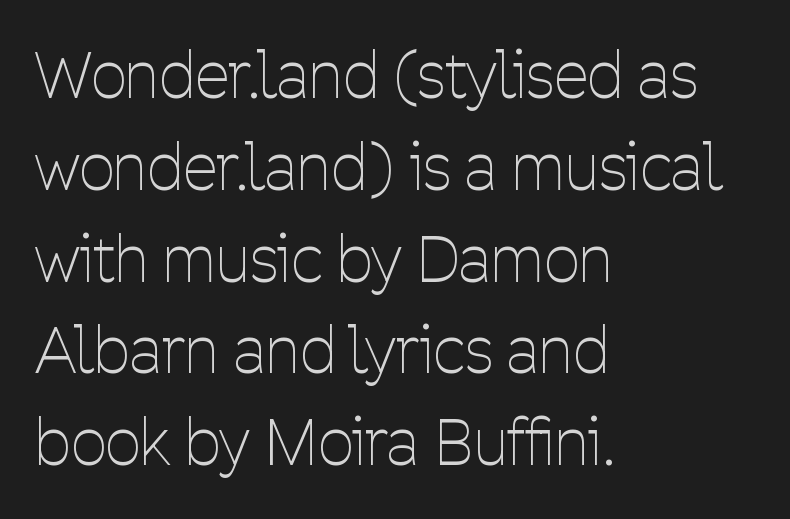
Looks like regular typesetting: each glyph gets only the width it needs. Teacher's note: observe the even left margin — that is flush-left alignment. Compared with a typical body face, this is equally light or lighter still. Does the type have serifs? No, each stem ends abruptly.
